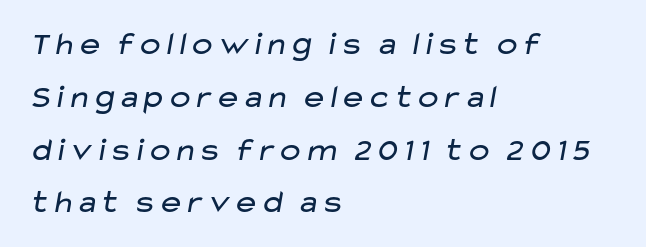
Compared with typical body copy, the letter spacing here is the same. Stroke mass is kept to a normal reading level or below. Descenders are the only things crossing below the line. Character widths vary here, with narrow letters taking less room than wide ones. Nothing sits at the stroke ends, so this counts as sans-serif. What's the leading like? Ordinary, nothing unusual.
